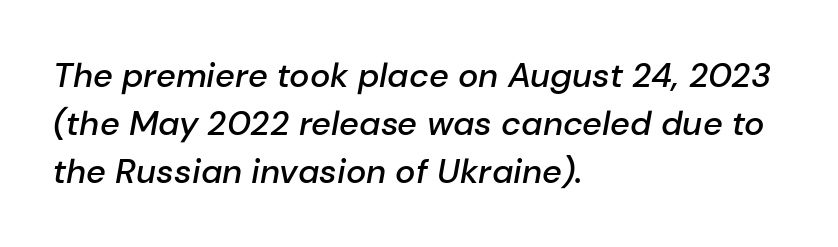
The image shows 34 px semibold type, italic (leaning right); set left-aligned, normal line spacing (1.41x), normal letter spacing, not underlined; low stroke contrast and a medium x-height.
